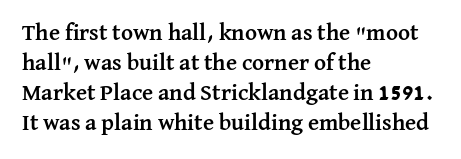
Does extra space separate the letters? No, they use regular spacing. The passage is arranged the way most books set body copy — flush left. Successive baselines arrive at the customary interval. Posture: upright roman. Is the type bold? Yes — the strokes are clearly thick and heavy.
